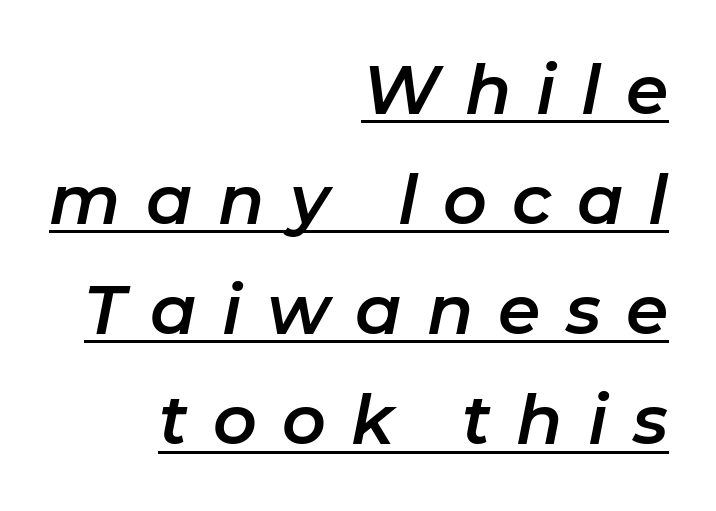
{"italic": "yes", "lean": "right", "slant_degrees": 11, "width": "normal", "stroke_contrast": "low", "x_height": "medium", "monospaced": "no", "underline": "yes", "align": "right", "line_spacing": "normal", "line_spacing_ratio": 1.62, "letter_spacing": "wide", "letter_spacing_em": 0.37, "glyph_px": 68}
